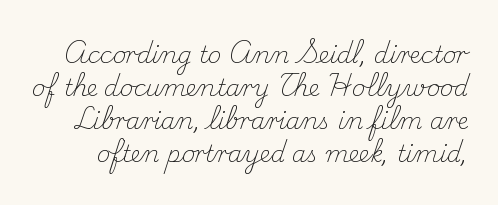
Q: Is the text bold? A: No.
Q: Is the text italic (slanted)? A: Yes.
Q: Is the text underlined? A: No.
Q: Is the spacing between letters normal or unusually wide? A: Normal.
Q: Is the spacing between lines tight, normal or loose? A: Normal.
